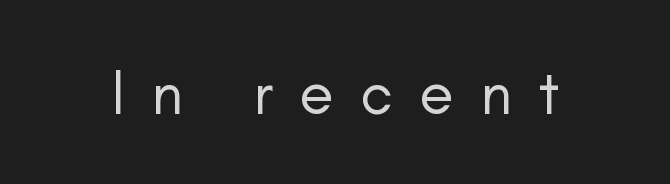
The image shows 63 px regular-weight sans-serif type, upright; set unusually wide letter spacing (+0.42 em), not underlined; low stroke contrast and a small x-height.
